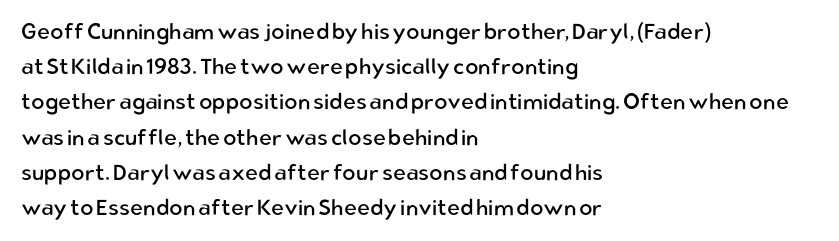
Q: Is the text bold? A: No.
Q: Is the text italic (slanted)? A: No, it is upright.
Q: Is the text underlined? A: No.
Q: How is the paragraph aligned? A: Left-aligned.
Q: Is the spacing between letters normal or unusually wide? A: Normal.
Q: Is the spacing between lines tight, normal or loose? A: Normal.
